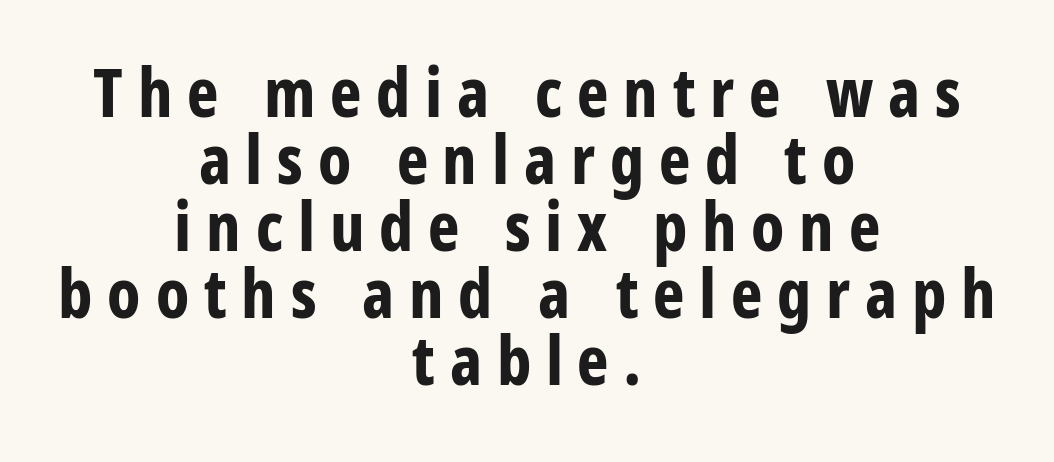
Q: Is the text bold? A: Yes.
Q: Is the text italic (slanted)? A: No, it is upright.
Q: Is the typeface a serif or a sans-serif typeface? A: Sans-serif.
Q: Is the text underlined? A: No.
Q: How is the paragraph aligned? A: Centered.
Q: Is the spacing between letters normal or unusually wide? A: Unusually wide.
Q: Is the spacing between lines tight, normal or loose? A: Tight.
Q: Width (condensed, normal, or wide)? A: Condensed.
Q: Stroke contrast? A: Low.
Q: x-height? A: Large.
Q: Monospaced? A: No.
